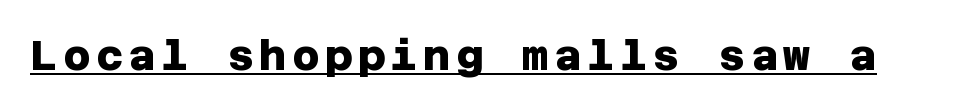
{"serif": "no", "bold": "yes", "weight": "heavy", "width": "normal", "stroke_contrast": "low", "x_height": "large", "underline": "yes", "glyph_px": 42}
